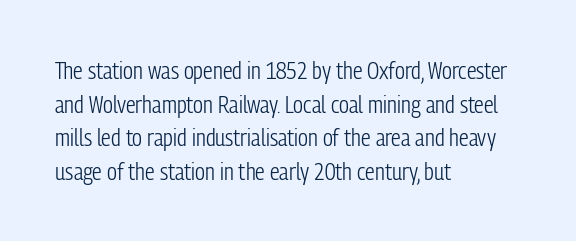
The image shows 24 px text type, upright; set left-aligned, normal line spacing (1.4x), normal letter spacing, not underlined.
